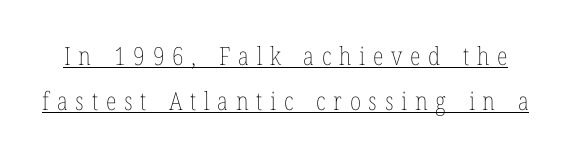
Q: Is the text bold? A: No.
Q: Is the text italic (slanted)? A: No, it is upright.
Q: Is the text underlined? A: Yes.
Q: Is the spacing between letters normal or unusually wide? A: Unusually wide.
